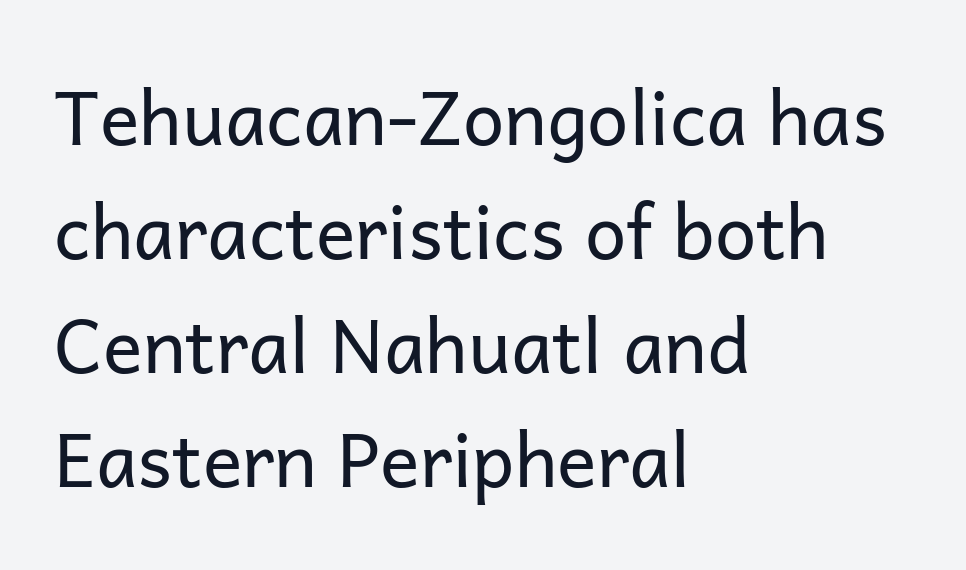
{"serif": "no", "italic": "no", "bold": "no", "weight": "regular", "width": "normal", "stroke_contrast": "low", "x_height": "medium", "monospaced": "no", "underline": "no", "align": "left", "line_spacing": "normal", "line_spacing_ratio": 1.54, "letter_spacing": "normal", "letter_spacing_em": 0.0, "glyph_px": 74}
